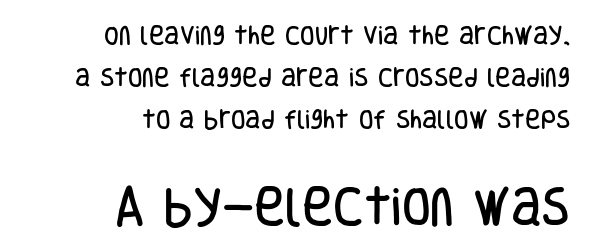
Q: Is the text italic (slanted)? A: No, it is upright.
Q: Is the typeface a serif or a sans-serif typeface? A: Sans-serif.
Q: Is the text underlined? A: No.
Q: How is the paragraph aligned? A: Right-aligned.
Q: Is the spacing between letters normal or unusually wide? A: Normal.
Q: Is the spacing between lines tight, normal or loose? A: Loose.
Q: Which block of text is set in a larger size, the first (top) or the second (bottom)? A: The second (bottom) one.
Q: Width (condensed, normal, or wide)? A: Condensed.
Q: Stroke contrast? A: Low.
Q: x-height? A: Large.
Q: Monospaced? A: No.
